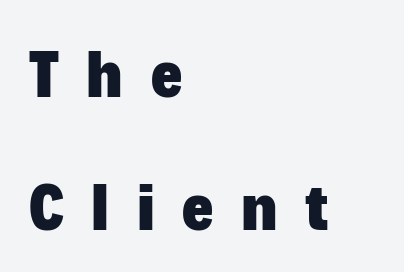
{"serif": "no", "italic": "no", "bold": "yes", "weight": "heavy", "width": "normal", "stroke_contrast": "low", "x_height": "medium", "monospaced": "no", "underline": "no", "align": "left", "line_spacing": "loose", "line_spacing_ratio": 1.98, "letter_spacing": "wide", "letter_spacing_em": 0.41, "glyph_px": 67}
